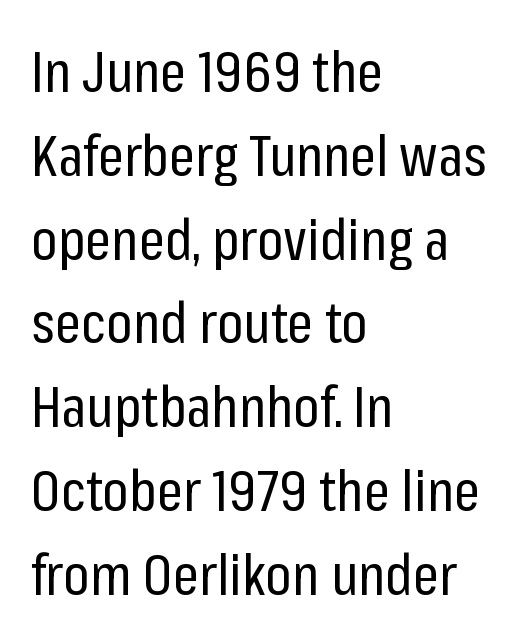
Q: Is the text bold? A: No.
Q: Is the text italic (slanted)? A: No, it is upright.
Q: Is the typeface a serif or a sans-serif typeface? A: Sans-serif.
Q: Is the text underlined? A: No.
Q: How is the paragraph aligned? A: Left-aligned.
Q: Is the spacing between letters normal or unusually wide? A: Normal.
Q: Is the spacing between lines tight, normal or loose? A: Normal.
Q: Width (condensed, normal, or wide)? A: Condensed.
Q: Stroke contrast? A: Low.
Q: x-height? A: Medium.
Q: Monospaced? A: No.
